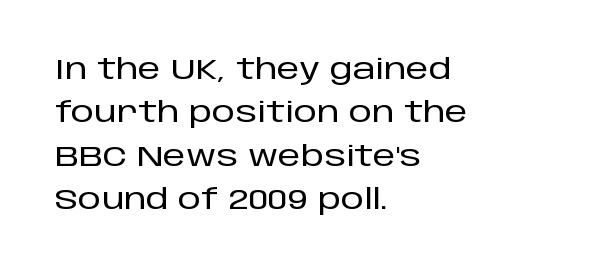
The image shows 29 px sans-serif type, upright; set left-aligned, normal line spacing (1.5x), normal letter spacing, not underlined; low stroke contrast and a large x-height.
